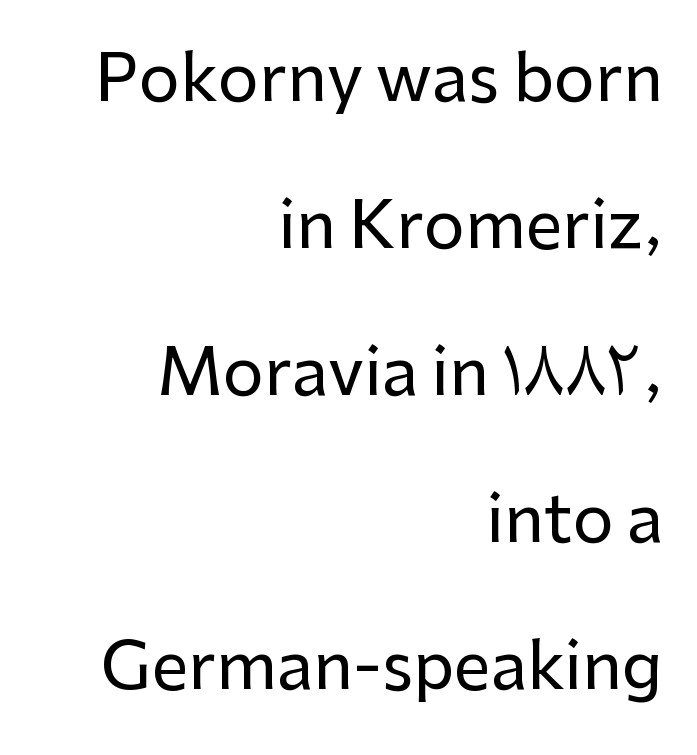
{"serif": "no", "italic": "no", "width": "normal", "stroke_contrast": "low", "x_height": "medium", "monospaced": "no", "underline": "no", "align": "right", "line_spacing": "loose", "line_spacing_ratio": 2.26, "letter_spacing": "normal", "letter_spacing_em": 0.0, "glyph_px": 65}
